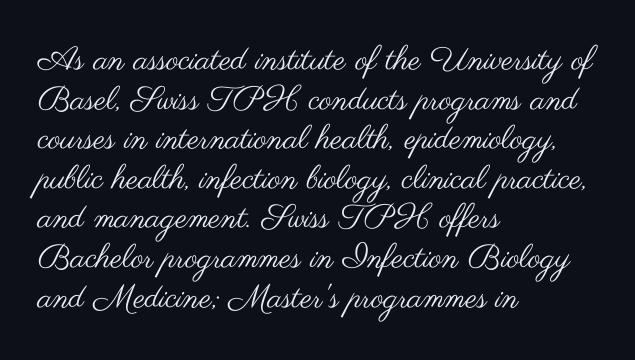
Q: Is the text bold? A: No.
Q: Is the text italic (slanted)? A: Yes.
Q: Is the typeface a serif or a sans-serif typeface? A: Sans-serif.
Q: Is the text underlined? A: No.
Q: How is the paragraph aligned? A: Left-aligned.
Q: Is the spacing between letters normal or unusually wide? A: Normal.
Q: Width (condensed, normal, or wide)? A: Wide.
Q: Stroke contrast? A: Medium.
Q: x-height? A: Small.
Q: Monospaced? A: No.
